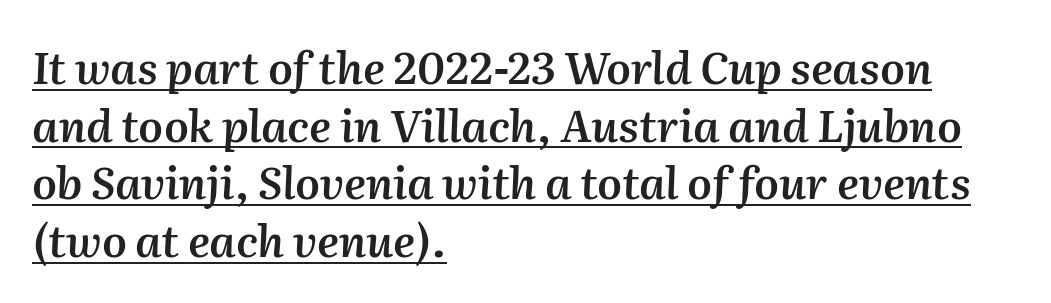
The sample's only ornament is a line tracing under the words. The face used here is proportionally spaced, like ordinary book or web type. Honestly, the letter spacing is just normal — you wouldn't notice it. The passage shown leans; its letterforms are oblique. Leading matches the norm, producing a regular column. The passage shown is semibold, sitting just below true bold.
